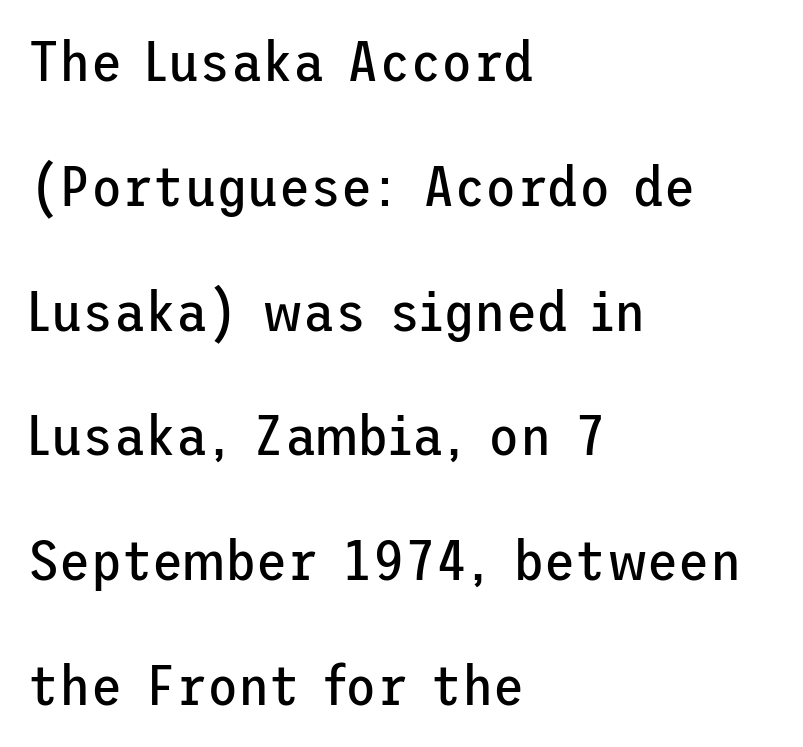
The letterforms sit at book weight or below. The specimen reads as upright at a glance. The gaps between neighbouring characters are ordinary and unremarkable. Airy leading. Only glyphs here, with clear space below each row. Line starts are locked; line ends wander.
